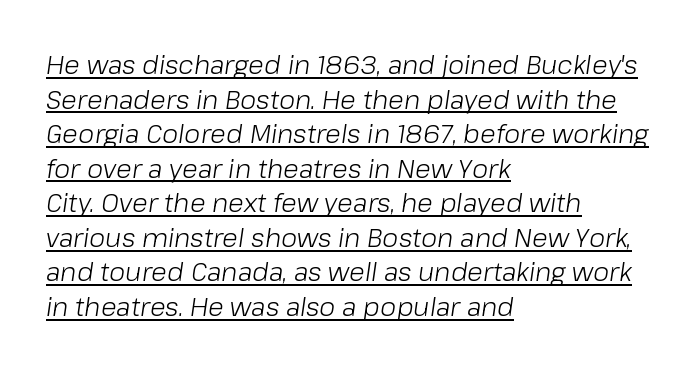
The image shows 26 px text type, italic (leaning right); set left-aligned, normal line spacing (1.33x), normal letter spacing, underlined.
